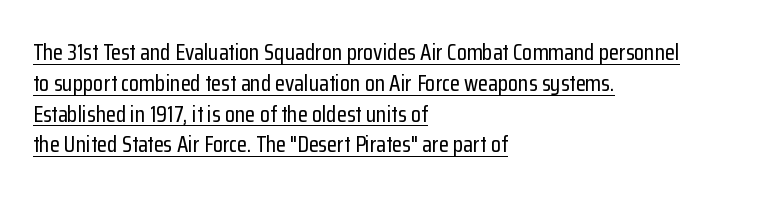
Q: Is the text italic (slanted)? A: No, it is upright.
Q: Is the text underlined? A: Yes.
Q: How is the paragraph aligned? A: Left-aligned.
Q: Is the spacing between letters normal or unusually wide? A: Normal.
Q: Is the spacing between lines tight, normal or loose? A: Normal.
